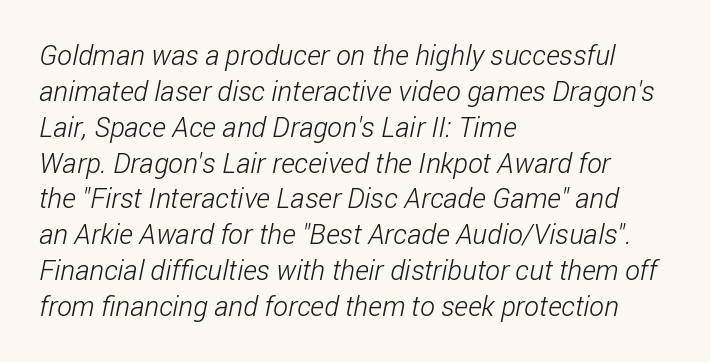
{"serif": "no", "bold": "no", "weight": "light", "width": "condensed", "stroke_contrast": "low", "x_height": "medium", "monospaced": "no", "underline": "no", "align": "left", "line_spacing": "normal", "line_spacing_ratio": 1.28, "letter_spacing": "normal", "letter_spacing_em": 0.0, "glyph_px": 28}
